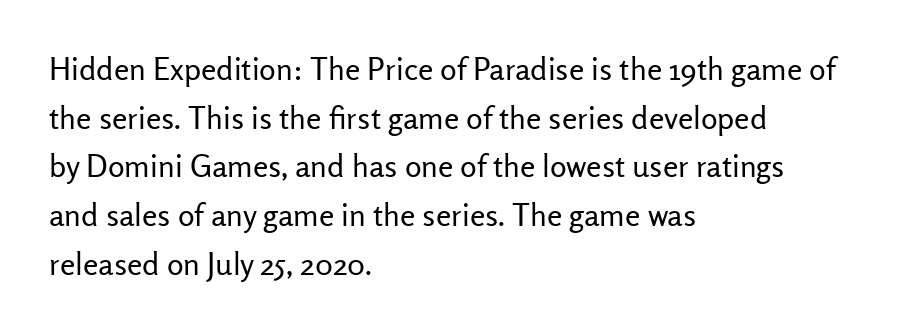
Compared with a typical body face, this is equally light or lighter still. Teacher's note: observe the even left margin — that is flush-left alignment. Is this a fixed-width face? No — the glyphs have proportional, varying widths. The letters stand straight up with perfectly vertical stems. This sample uses plain, unmodified letter spacing.
